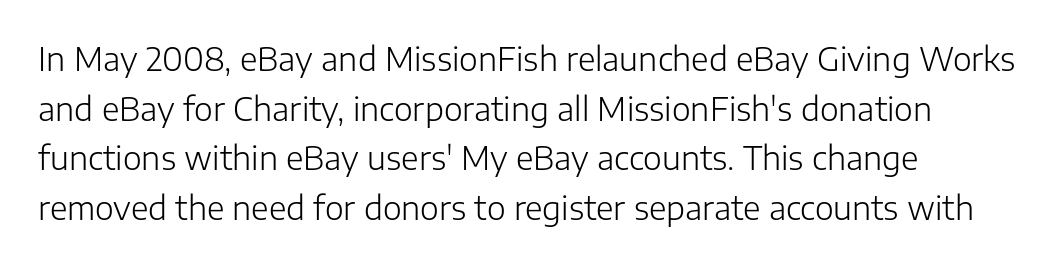
Does the type have serifs? No, each stem ends abruptly. Stroke thickness stays within the range of a standard reading face or lighter. Spacing verdict: proportional, widths tailored to each character. Rule under the text: the space is simply empty.
